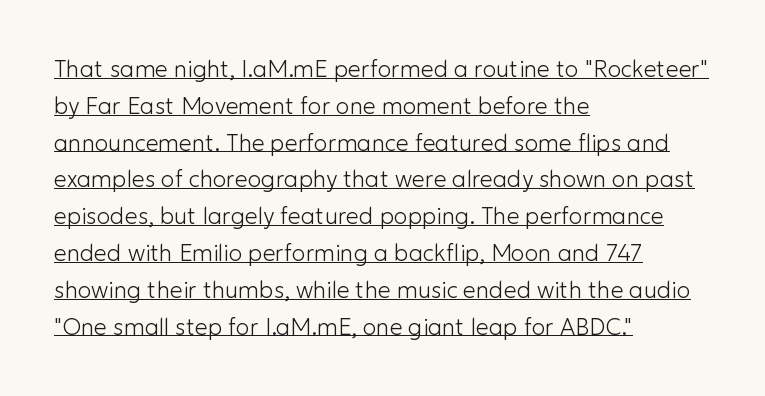
Q: Is the text bold? A: No.
Q: Is the text italic (slanted)? A: No, it is upright.
Q: Is the text underlined? A: Yes.
Q: How is the paragraph aligned? A: Left-aligned.
Q: Is the spacing between letters normal or unusually wide? A: Normal.
Q: Is the spacing between lines tight, normal or loose? A: Normal.
